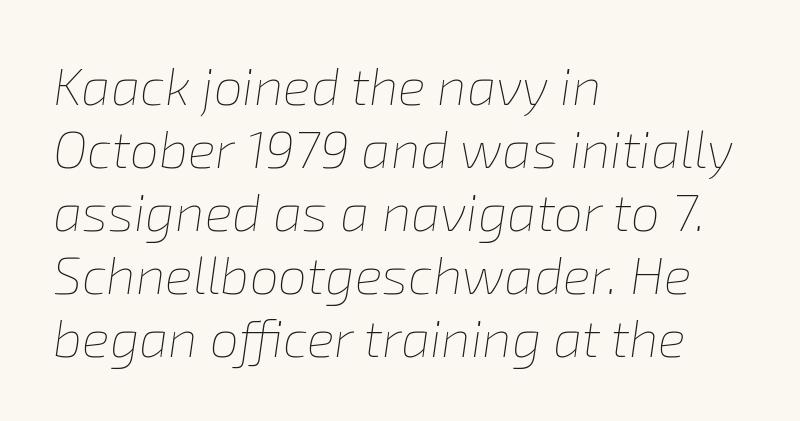
Each line starts at the same left margin while the right side varies. Yep, that's italic — everything's leaning. The typeface has the unassuming heft of standard copy or less. Do the characters align in a grid? No, the font is proportional. Tracking here is standard; glyphs follow each other at the usual distance.
